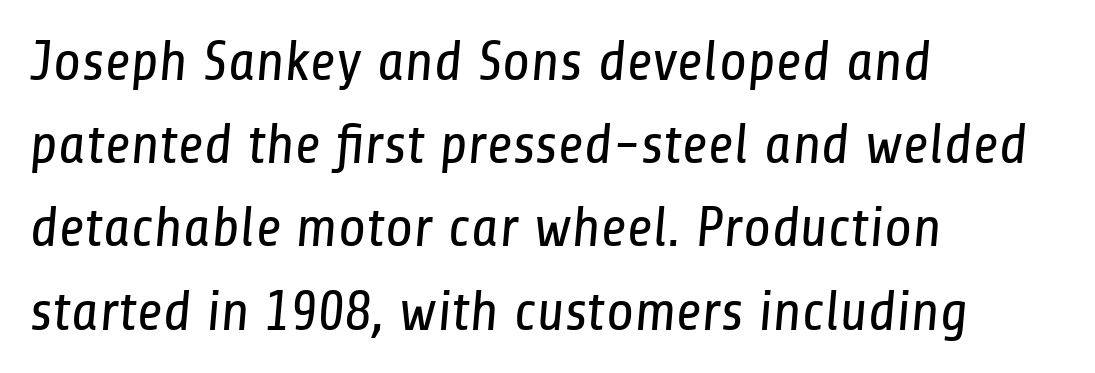
The image shows 57 px regular-weight, condensed sans-serif type; set left-aligned, normal line spacing (1.46x), normal letter spacing, not underlined; low stroke contrast and a medium x-height.
